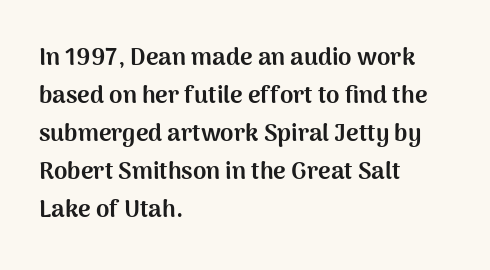
Q: Is the text bold? A: Yes.
Q: Is the text italic (slanted)? A: No, it is upright.
Q: Is the text underlined? A: No.
Q: How is the paragraph aligned? A: Left-aligned.
Q: Is the spacing between letters normal or unusually wide? A: Normal.
Q: Is the spacing between lines tight, normal or loose? A: Normal.
